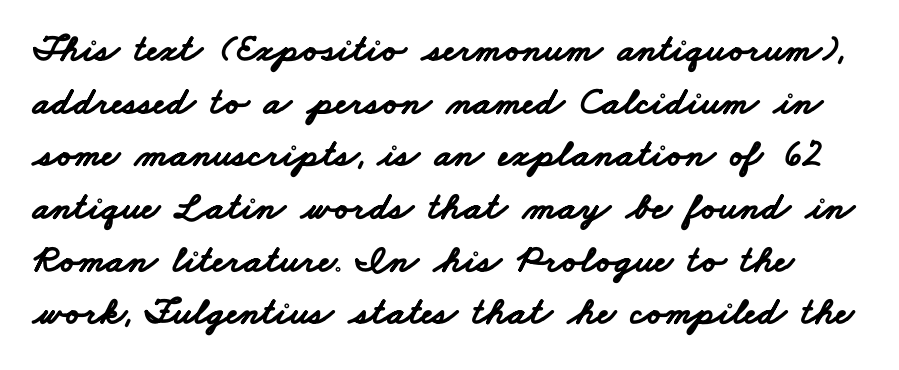
Q: Is the text bold? A: Yes.
Q: Is the typeface a serif or a sans-serif typeface? A: Sans-serif.
Q: Is the text underlined? A: No.
Q: Is the spacing between letters normal or unusually wide? A: Normal.
Q: Is the spacing between lines tight, normal or loose? A: Normal.
Q: Width (condensed, normal, or wide)? A: Wide.
Q: Stroke contrast? A: Low.
Q: x-height? A: Small.
Q: Monospaced? A: No.
